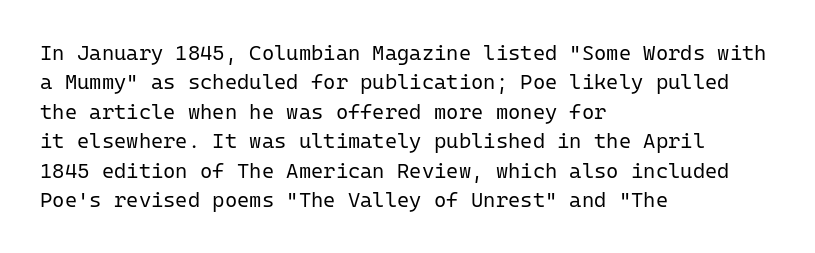
Q: Is the text bold? A: No.
Q: Is the text italic (slanted)? A: No, it is upright.
Q: Is the text underlined? A: No.
Q: How is the paragraph aligned? A: Left-aligned.
Q: Is the spacing between letters normal or unusually wide? A: Normal.
Q: Is the spacing between lines tight, normal or loose? A: Normal.
